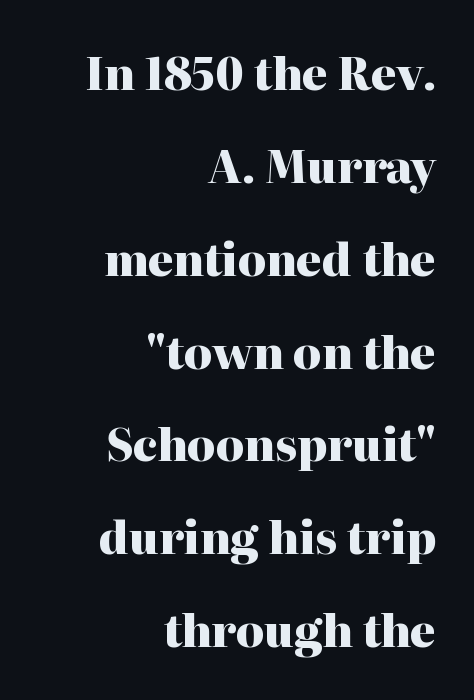
The image shows 44 px heavy serif type, upright; set right-aligned, loose line spacing (2.11x), normal letter spacing, not underlined; high stroke contrast and a medium x-height.
